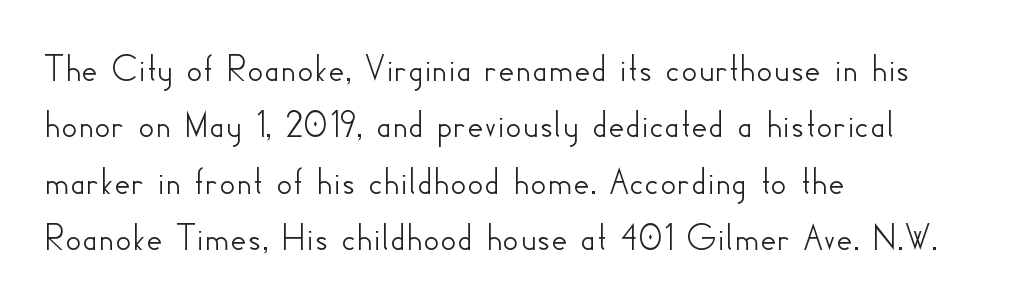
{"serif": "no", "italic": "no", "width": "normal", "stroke_contrast": "low", "x_height": "small", "monospaced": "no", "underline": "no", "align": "left", "line_spacing": "normal", "line_spacing_ratio": 1.41, "letter_spacing": "normal", "letter_spacing_em": 0.0, "glyph_px": 40}
